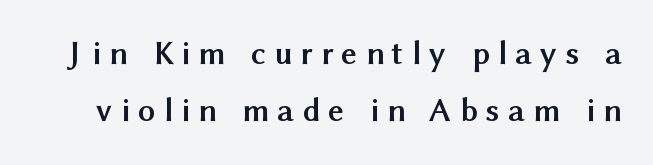
The image shows 34 px semibold sans-serif type, upright; set normal line spacing (1.69x), unusually wide letter spacing (+0.25 em), not underlined; medium stroke contrast and a medium x-height.
